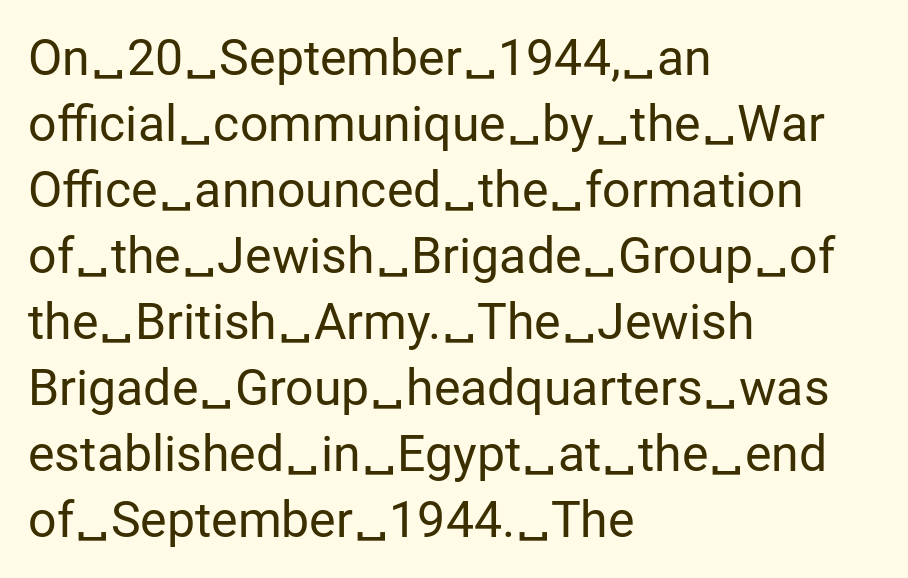
Q: Is the text bold? A: No.
Q: Is the text italic (slanted)? A: No, it is upright.
Q: Is the typeface a serif or a sans-serif typeface? A: Sans-serif.
Q: Is the text underlined? A: No.
Q: How is the paragraph aligned? A: Left-aligned.
Q: Is the spacing between letters normal or unusually wide? A: Normal.
Q: Is the spacing between lines tight, normal or loose? A: Normal.
Q: Width (condensed, normal, or wide)? A: Normal.
Q: Stroke contrast? A: Low.
Q: x-height? A: Medium.
Q: Monospaced? A: No.
